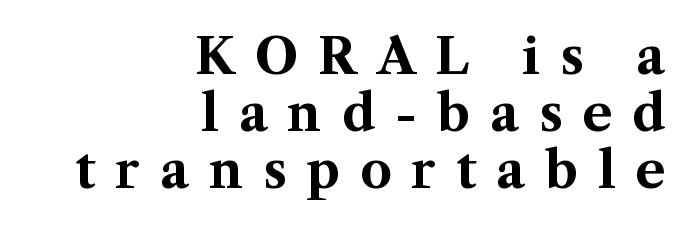
The image shows 50 px bold serif type, upright; set right-aligned, tight line spacing (1.14x), unusually wide letter spacing (+0.4 em), not underlined; medium stroke contrast and a medium x-height.
